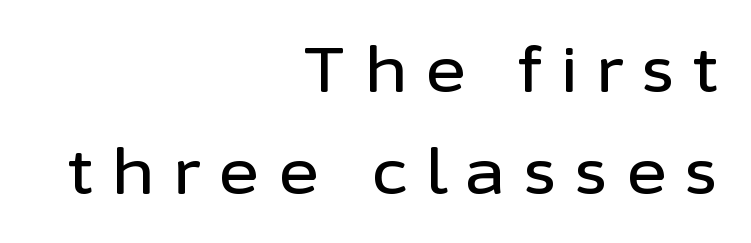
{"serif": "no", "italic": "no", "width": "normal", "stroke_contrast": "low", "x_height": "medium", "monospaced": "no", "underline": "no", "align": "right", "line_spacing": "normal", "line_spacing_ratio": 1.65, "letter_spacing": "wide", "letter_spacing_em": 0.3, "glyph_px": 62}
